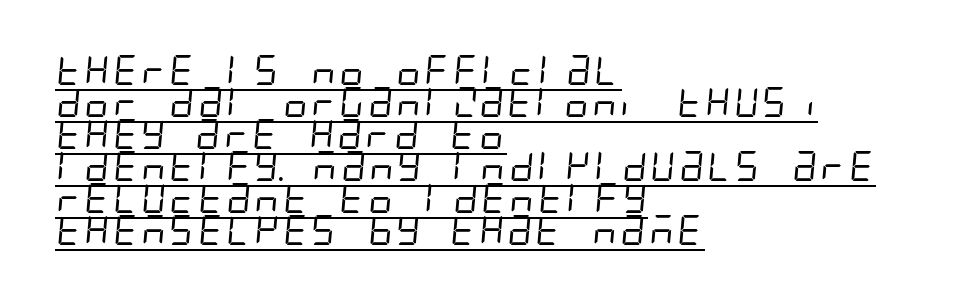
{"serif": "no", "bold": "no", "weight": "regular", "width": "condensed", "stroke_contrast": "low", "x_height": "large", "underline": "yes", "align": "left", "line_spacing": "tight", "line_spacing_ratio": 1.07, "letter_spacing": "normal", "letter_spacing_em": 0.0, "glyph_px": 30}
